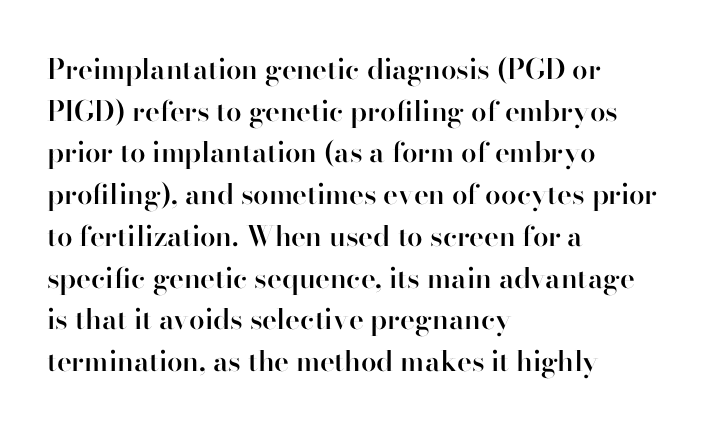
{"serif": "no", "italic": "no", "bold": "semi", "weight": "semibold", "width": "normal", "stroke_contrast": "high", "x_height": "small", "monospaced": "no", "underline": "no", "align": "left", "line_spacing": "normal", "line_spacing_ratio": 1.49, "letter_spacing": "normal", "letter_spacing_em": 0.0, "glyph_px": 28}
